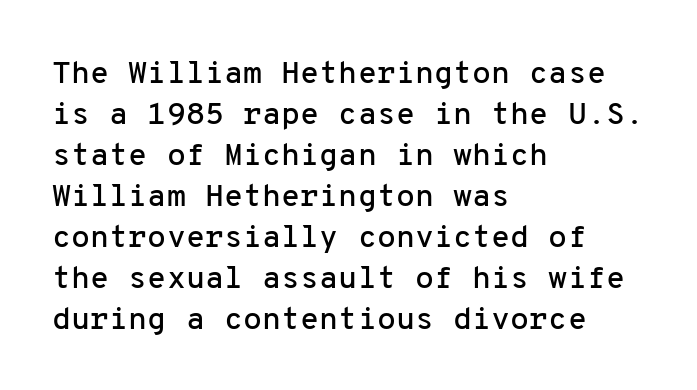
{"serif": "no", "italic": "no", "width": "normal", "stroke_contrast": "low", "x_height": "medium", "monospaced": "yes", "underline": "no", "align": "left", "line_spacing": "normal", "line_spacing_ratio": 1.32, "letter_spacing": "normal", "letter_spacing_em": 0.0, "glyph_px": 31}
